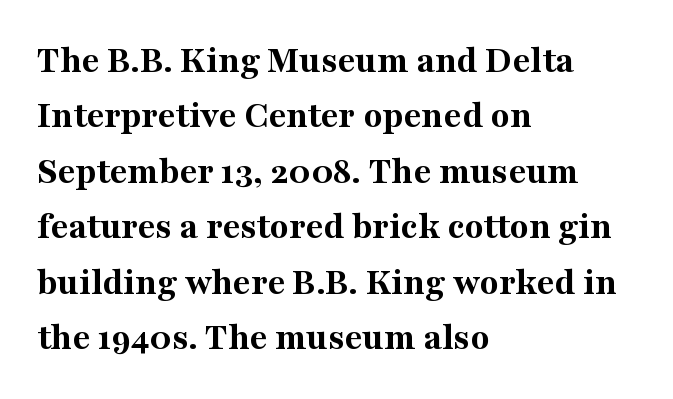
Q: Is the text bold? A: Yes.
Q: Is the text italic (slanted)? A: No, it is upright.
Q: Is the typeface a serif or a sans-serif typeface? A: Serif.
Q: Is the text underlined? A: No.
Q: How is the paragraph aligned? A: Left-aligned.
Q: Is the spacing between letters normal or unusually wide? A: Normal.
Q: Is the spacing between lines tight, normal or loose? A: Normal.
Q: Width (condensed, normal, or wide)? A: Normal.
Q: Stroke contrast? A: Medium.
Q: x-height? A: Medium.
Q: Monospaced? A: No.
